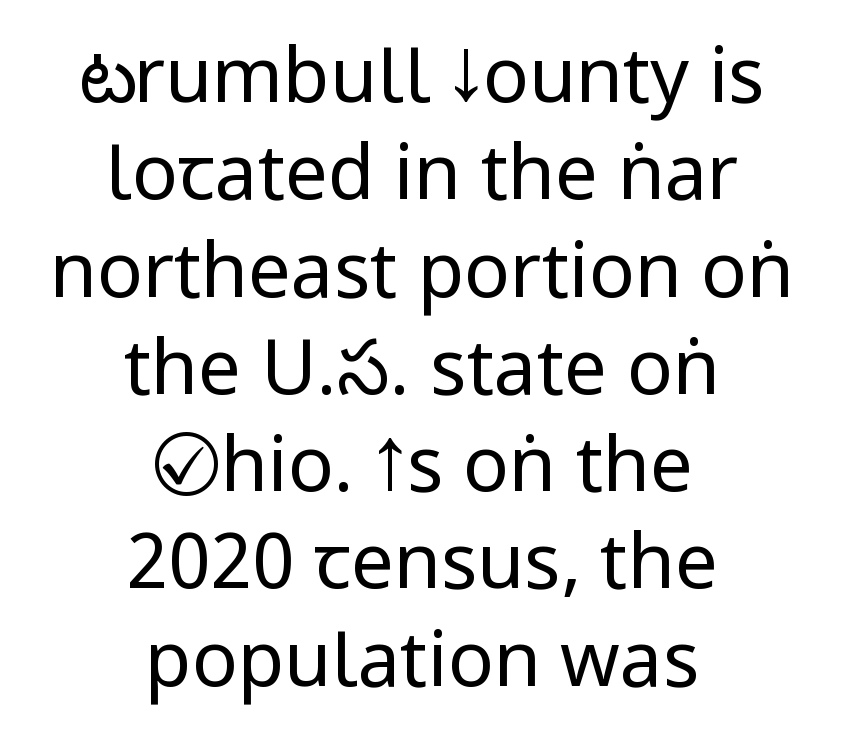
The image shows 76 px regular-weight, condensed sans-serif type, upright; set centered, normal line spacing (1.28x), normal letter spacing, not underlined; low stroke contrast.
